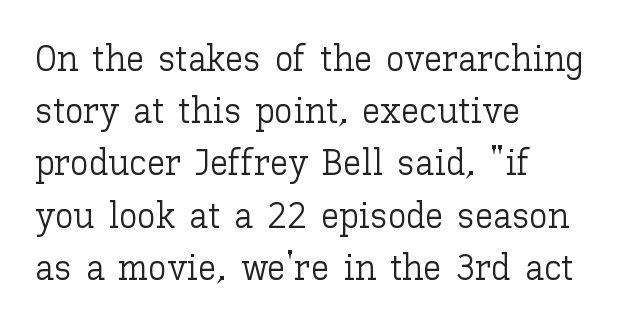
{"italic": "no", "bold": "no", "weight": "light", "width": "normal", "stroke_contrast": "low", "x_height": "medium", "monospaced": "no", "underline": "no", "align": "left", "line_spacing": "normal", "line_spacing_ratio": 1.41, "letter_spacing": "normal", "letter_spacing_em": 0.0, "glyph_px": 37}
